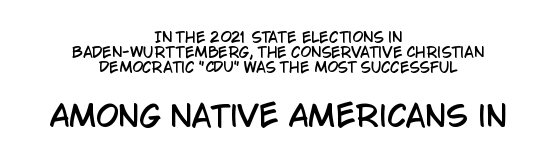
The image shows 29 px condensed sans-serif type, upright; set centered, tight line spacing (1.07x), normal letter spacing, not underlined; the second (bottom) block is 2.07x larger; low stroke contrast and a large x-height.
